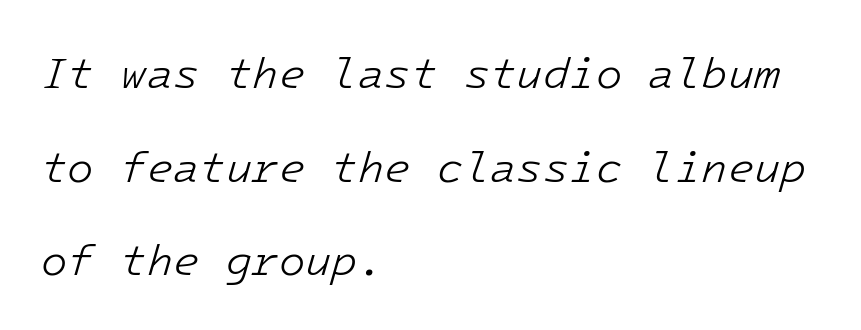
The image shows 43 px light type, italic (leaning right), monospaced; set left-aligned, loose line spacing (2.18x), normal letter spacing, not underlined; low stroke contrast and a medium x-height.
